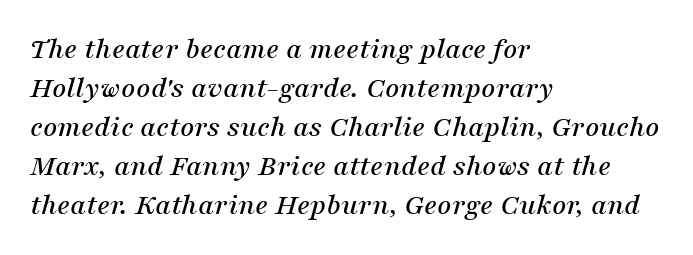
Horizontal bands of white between lines are of average thickness. Glance below the letters and you will spot only blank space. Compared with typical body copy, the letter spacing here is the same. Looking at the ascenders, they clearly lean. Think of a printed novel: that variable character pitch is what you see here.
